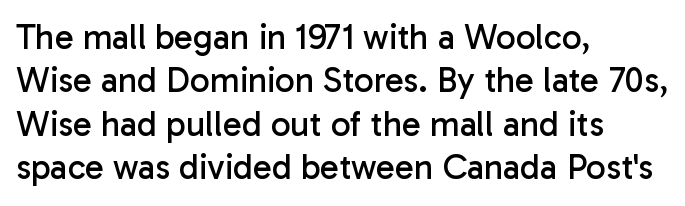
Q: Is the text bold? A: No.
Q: Is the text italic (slanted)? A: No, it is upright.
Q: Is the typeface a serif or a sans-serif typeface? A: Sans-serif.
Q: Is the text underlined? A: No.
Q: How is the paragraph aligned? A: Left-aligned.
Q: Is the spacing between letters normal or unusually wide? A: Normal.
Q: Width (condensed, normal, or wide)? A: Normal.
Q: Stroke contrast? A: Low.
Q: x-height? A: Medium.
Q: Monospaced? A: No.
